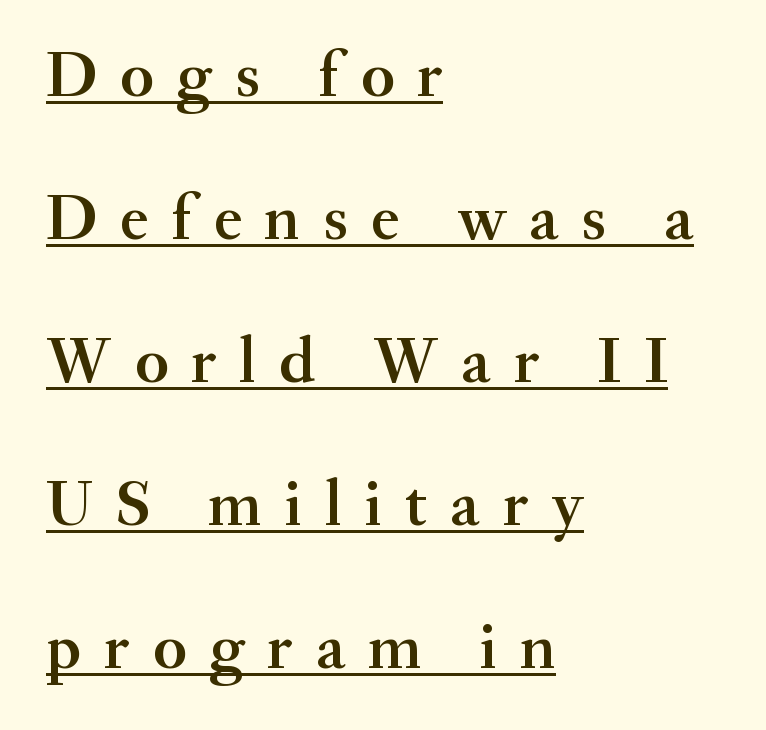
The image shows 65 px semibold serif type, upright; set left-aligned, loose line spacing (2.2x), unusually wide letter spacing (+0.35 em), underlined; medium stroke contrast and a small x-height.
